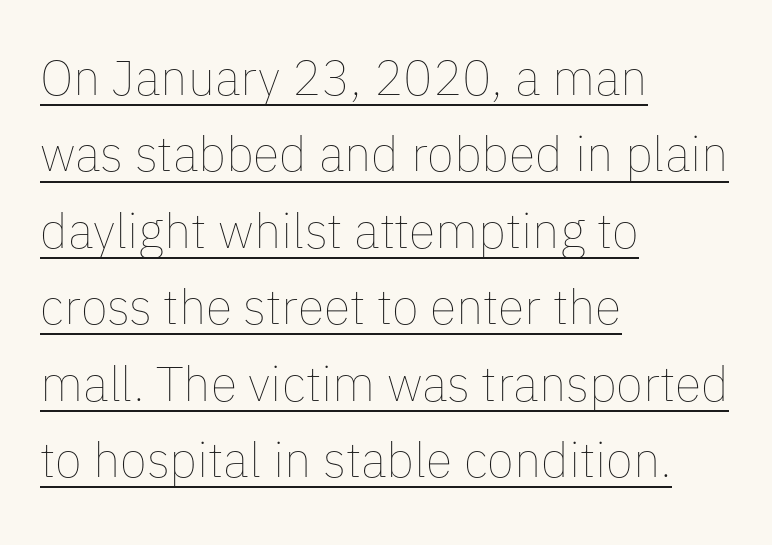
The image shows 49 px thin type, upright; set left-aligned, normal line spacing (1.56x), normal letter spacing, underlined; low stroke contrast and a medium x-height.
